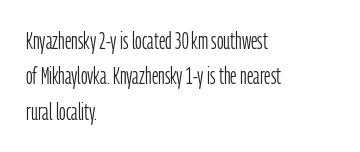
The image shows 23 px text type, upright; set left-aligned, normal line spacing (1.54x), normal letter spacing, not underlined.
